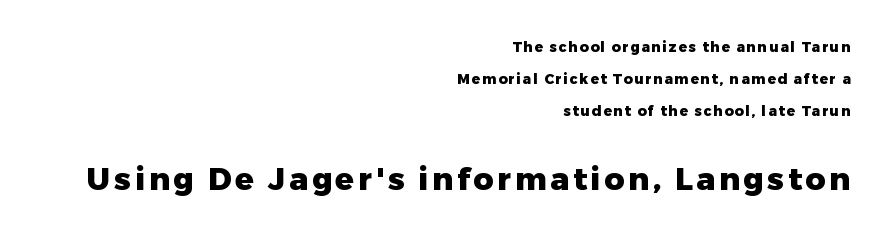
Strokes here are thick enough to call this a true bold. It's the straight-up-and-down kind of type. The passage shown is typed in a proportional face where columns would drift. No word sits above an underline.
